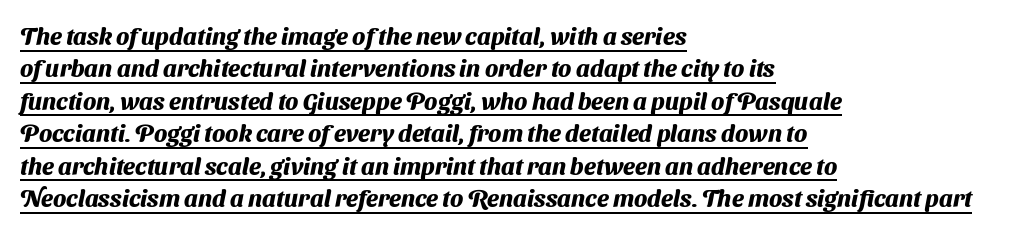
Q: Is the text bold? A: Yes.
Q: Is the text underlined? A: Yes.
Q: How is the paragraph aligned? A: Left-aligned.
Q: Is the spacing between letters normal or unusually wide? A: Normal.
Q: Is the spacing between lines tight, normal or loose? A: Normal.
